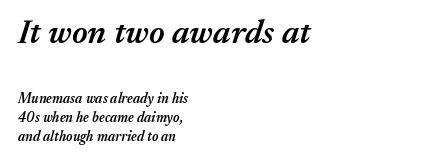
A fair bit of extra ink — the face is semibold, not bold. Tracking value appears to be zero — textbook default spacing. These lines are rendered in a variable-pitch font. The ragged edge is on the right, which tells us the setting is flush left. You can tell it's italic because the verticals aren't actually vertical. Is the lower block the larger one? No — the upper block carries the bigger type.
